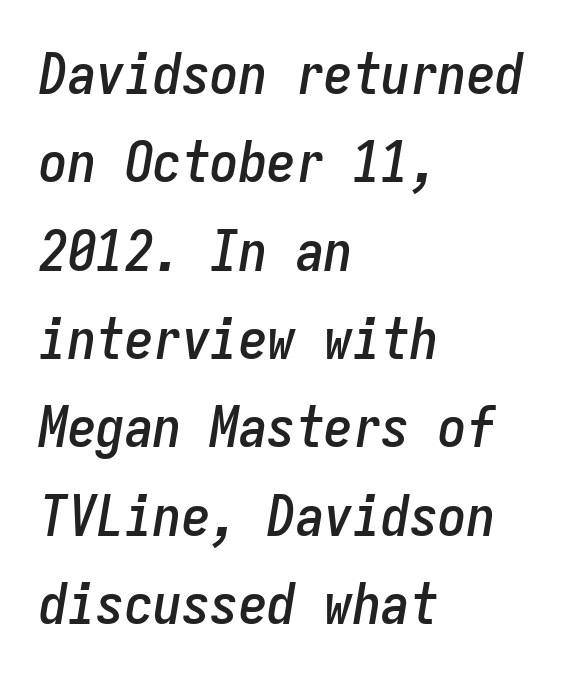
{"italic": "yes", "lean": "right", "slant_degrees": 9, "width": "condensed", "stroke_contrast": "low", "x_height": "medium", "monospaced": "yes", "underline": "no", "align": "left", "line_spacing": "normal", "line_spacing_ratio": 1.55, "letter_spacing": "normal", "letter_spacing_em": 0.0, "glyph_px": 57}
